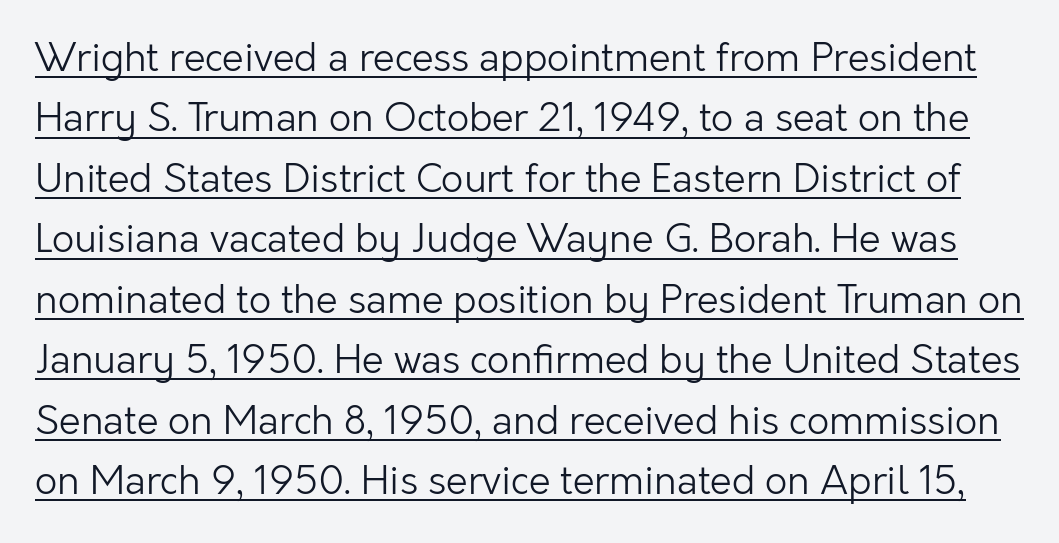
Q: Is the text bold? A: No.
Q: Is the text italic (slanted)? A: No, it is upright.
Q: Is the typeface a serif or a sans-serif typeface? A: Sans-serif.
Q: Is the text underlined? A: Yes.
Q: Is the spacing between letters normal or unusually wide? A: Normal.
Q: Is the spacing between lines tight, normal or loose? A: Normal.
Q: Width (condensed, normal, or wide)? A: Normal.
Q: Stroke contrast? A: Low.
Q: x-height? A: Medium.
Q: Monospaced? A: No.
